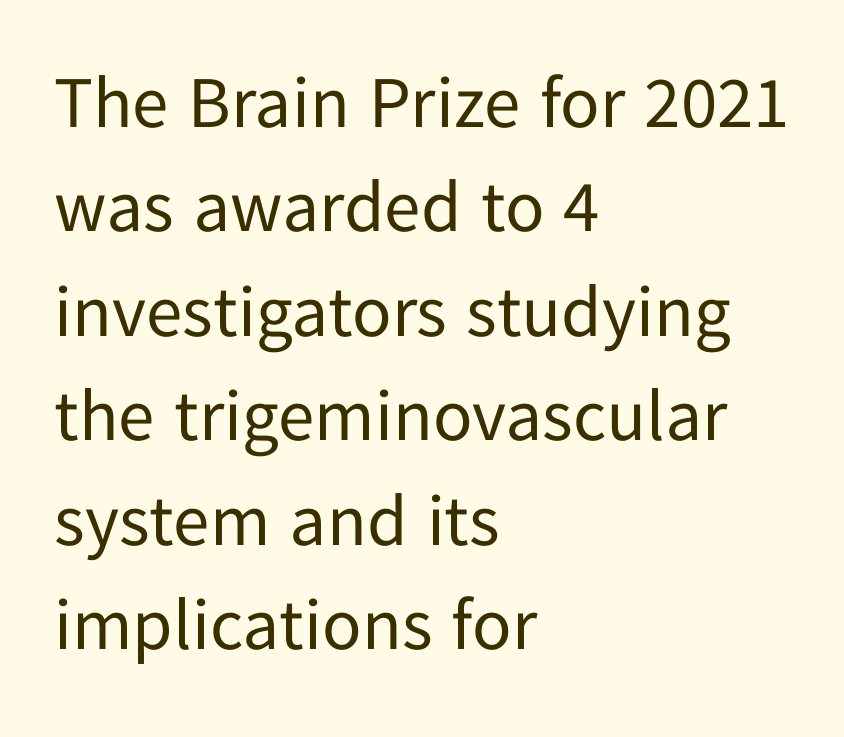
The image shows 73 px regular-weight sans-serif type, upright; set left-aligned, normal line spacing (1.43x), normal letter spacing, not underlined; low stroke contrast and a medium x-height.
